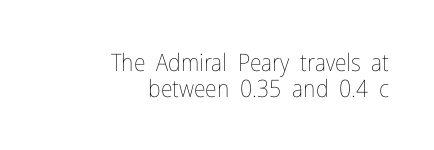
The image shows 24 px text type, upright; set right-aligned, tight line spacing (1.07x), normal letter spacing, not underlined.
